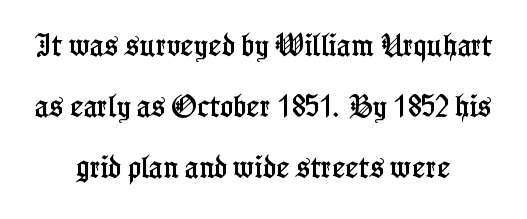
Characters follow at the spacing the type designer built in. The axis of the letterforms is exactly vertical. Interline gaps are noticeably wide in this sample. Is the block centered? Yes — each line is placed symmetrically about the middle. Unmarked baselines from the first word to the last.
